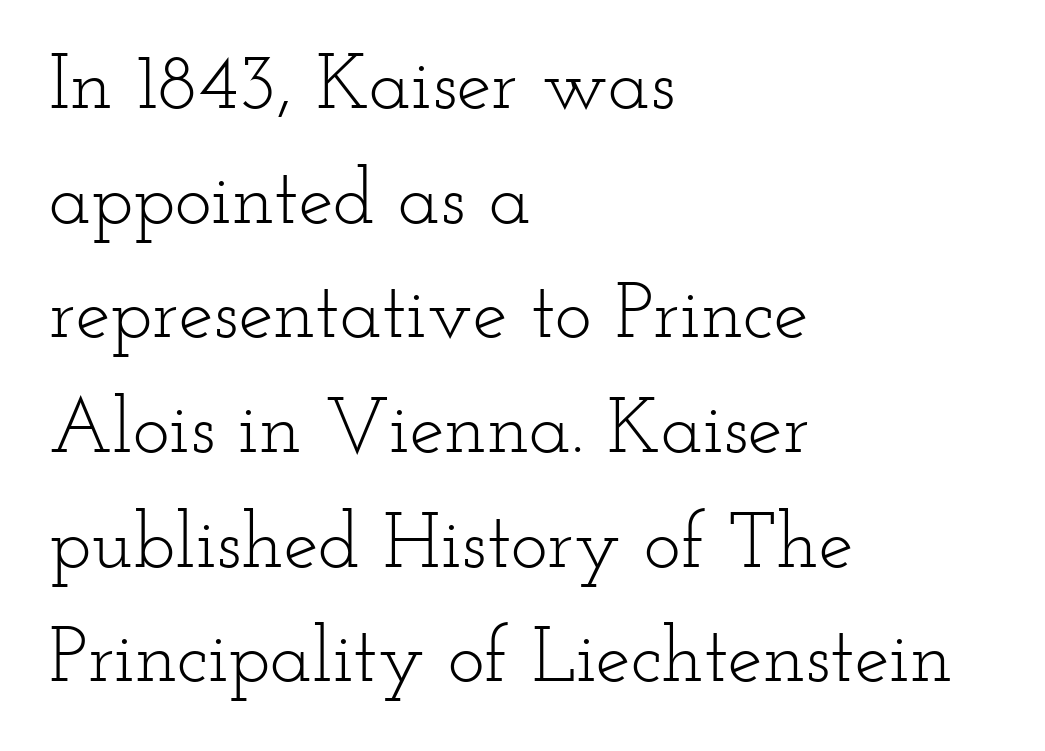
Q: Is the text bold? A: No.
Q: Is the text italic (slanted)? A: No, it is upright.
Q: Is the typeface a serif or a sans-serif typeface? A: Serif.
Q: Is the text underlined? A: No.
Q: How is the paragraph aligned? A: Left-aligned.
Q: Is the spacing between letters normal or unusually wide? A: Normal.
Q: Is the spacing between lines tight, normal or loose? A: Normal.
Q: Width (condensed, normal, or wide)? A: Wide.
Q: Stroke contrast? A: Low.
Q: x-height? A: Small.
Q: Monospaced? A: No.
